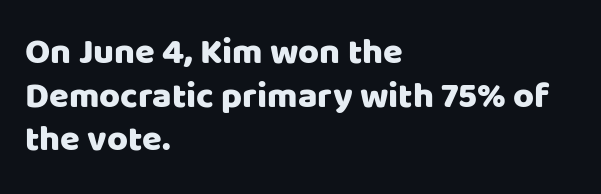
Letter spacing: default. The rendering shows plain stroke endings on the letterforms — a sans-serif design. Character widths vary here, with narrow letters taking less room than wide ones. The strip under each line holds only bare page. One-word summary of the alignment: left.
